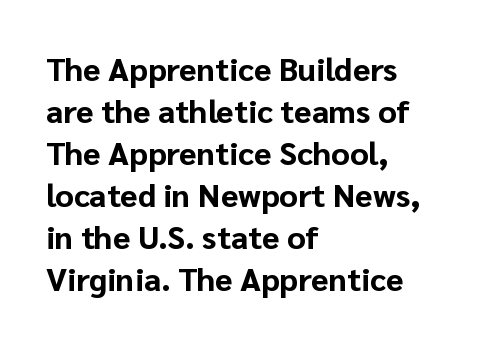
Q: Is the text bold? A: Yes.
Q: Is the text italic (slanted)? A: No, it is upright.
Q: Is the typeface a serif or a sans-serif typeface? A: Sans-serif.
Q: Is the text underlined? A: No.
Q: How is the paragraph aligned? A: Left-aligned.
Q: Is the spacing between letters normal or unusually wide? A: Normal.
Q: Is the spacing between lines tight, normal or loose? A: Normal.
Q: Width (condensed, normal, or wide)? A: Normal.
Q: Stroke contrast? A: Low.
Q: x-height? A: Medium.
Q: Monospaced? A: No.
